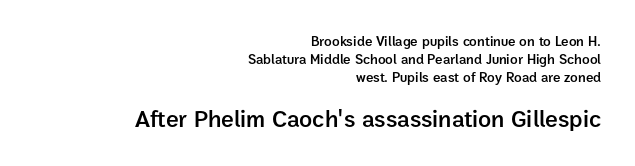
The image shows 24 px text type, upright; set right-aligned, normal line spacing (1.27x), normal letter spacing, not underlined; the second (bottom) block is 1.71x larger.
